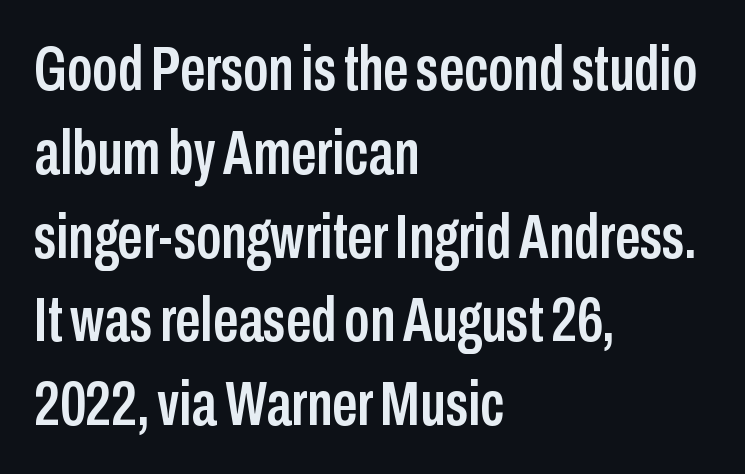
Words appear dense and cohesive because spacing is normal. The letters advance in unequal steps, a hallmark of proportional type. All the whitespace from short lines collects on the right. Students, observe: this is what conventionally led text looks like. Quick note: not italic, upright.
